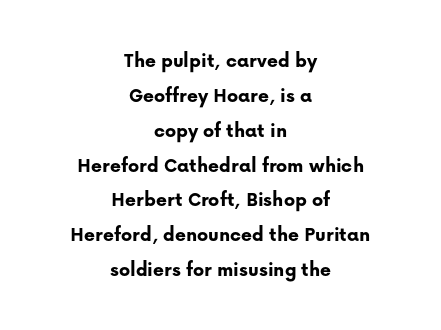
{"italic": "no", "bold": "yes", "underline": "no", "align": "center", "line_spacing": "normal", "line_spacing_ratio": 1.66, "letter_spacing": "normal", "letter_spacing_em": 0.0, "glyph_px": 21}
